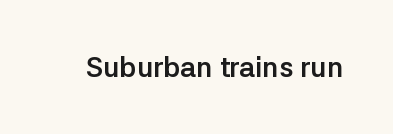
Q: Is the text bold? A: Yes.
Q: Is the text italic (slanted)? A: No, it is upright.
Q: Is the typeface a serif or a sans-serif typeface? A: Sans-serif.
Q: Is the text underlined? A: No.
Q: Is the spacing between letters normal or unusually wide? A: Normal.
Q: Width (condensed, normal, or wide)? A: Normal.
Q: Stroke contrast? A: Low.
Q: x-height? A: Medium.
Q: Monospaced? A: No.
